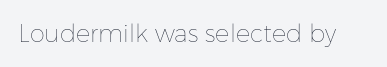
Only glyphs here, with clear space below each row. Notice how the stems are strictly vertical — no italics here. Between one letter and the next there's only the usual sliver of space. Is this a heavy cut? Hardly; it is regular or lighter.
